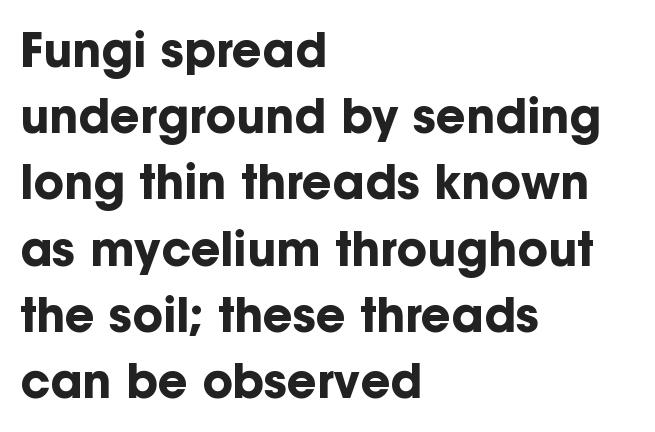
{"serif": "no", "italic": "no", "bold": "yes", "weight": "bold", "width": "normal", "stroke_contrast": "low", "x_height": "medium", "monospaced": "no", "underline": "no", "align": "left", "line_spacing": "normal", "line_spacing_ratio": 1.44, "letter_spacing": "normal", "letter_spacing_em": 0.0, "glyph_px": 46}
